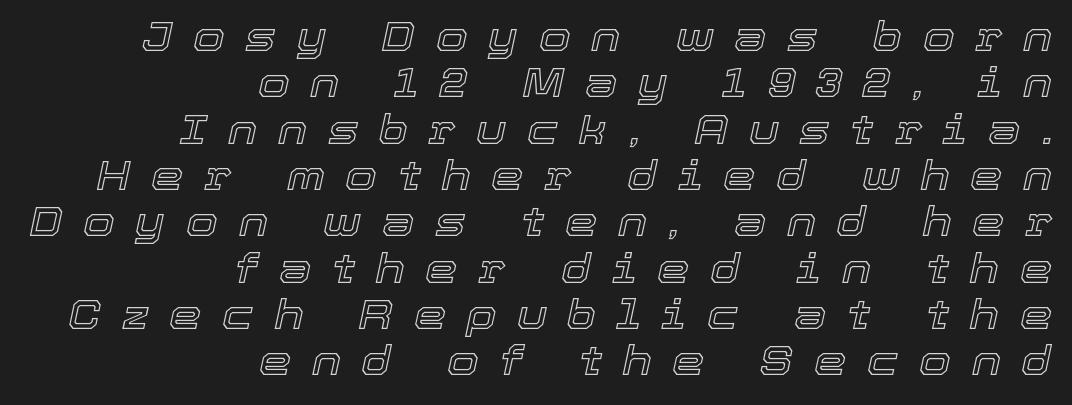
The image shows 41 px text type, italic (leaning right); set right-aligned, tight line spacing (1.13x), unusually wide letter spacing (+0.5 em), not underlined; a medium x-height.
